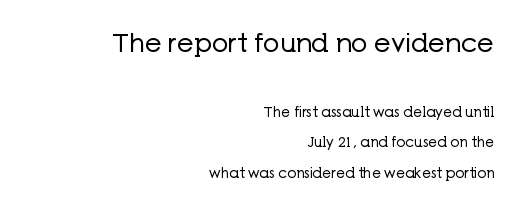
{"italic": "no", "bold": "no", "underline": "no", "align": "right", "line_spacing": "loose", "line_spacing_ratio": 2.19, "letter_spacing": "normal", "letter_spacing_em": 0.0, "larger_block": "first", "size_ratio": 1.86, "glyph_px": 26}
